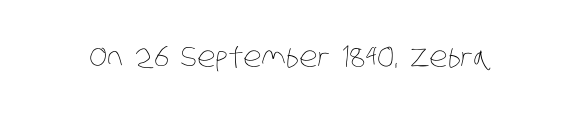
{"bold": "no", "weight": "thin", "width": "condensed", "stroke_contrast": "low", "x_height": "large", "monospaced": "no", "underline": "no", "letter_spacing": "normal", "letter_spacing_em": 0.0, "glyph_px": 28}
